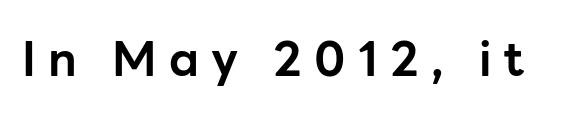
Nothing sits at the stroke ends, so this counts as sans-serif. Check the space under the baseline: it is left empty. Looks like regular typesetting: each glyph gets only the width it needs. The lettering holds an erect, upright posture throughout. Heavy-handed strokes throughout: this text is bold.
